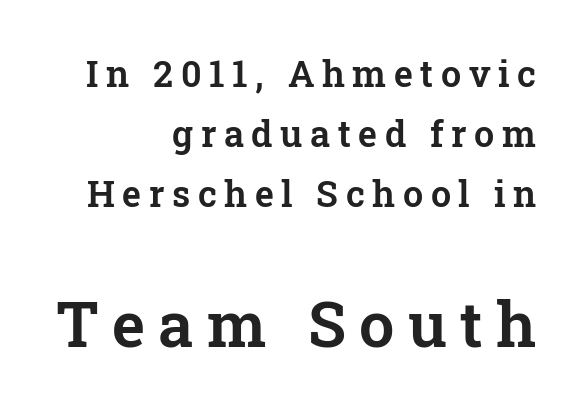
Q: Is the text italic (slanted)? A: No, it is upright.
Q: Is the typeface a serif or a sans-serif typeface? A: Serif.
Q: Is the text underlined? A: No.
Q: How is the paragraph aligned? A: Right-aligned.
Q: Is the spacing between letters normal or unusually wide? A: Unusually wide.
Q: Is the spacing between lines tight, normal or loose? A: Normal.
Q: Which block of text is set in a larger size, the first (top) or the second (bottom)? A: The second (bottom) one.
Q: Width (condensed, normal, or wide)? A: Normal.
Q: Stroke contrast? A: Low.
Q: x-height? A: Medium.
Q: Monospaced? A: No.
